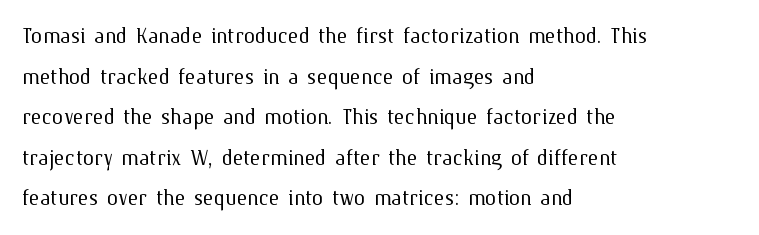
{"italic": "no", "bold": "no", "weight": "light", "width": "normal", "stroke_contrast": "medium", "x_height": "medium", "monospaced": "no", "underline": "no", "align": "left", "line_spacing": "normal", "line_spacing_ratio": 1.45, "letter_spacing": "normal", "letter_spacing_em": 0.0, "glyph_px": 28}
